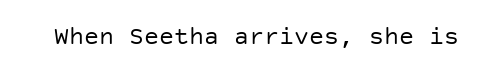
Q: Is the text bold? A: No.
Q: Is the text italic (slanted)? A: No, it is upright.
Q: Is the text underlined? A: No.
Q: Is the spacing between letters normal or unusually wide? A: Normal.
